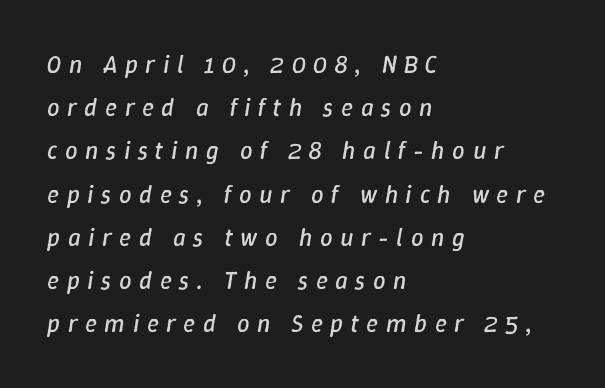
The image shows 25 px text type, italic (leaning right); set left-aligned, line spacing 1.73x, unusually wide letter spacing (+0.3 em), not underlined.
